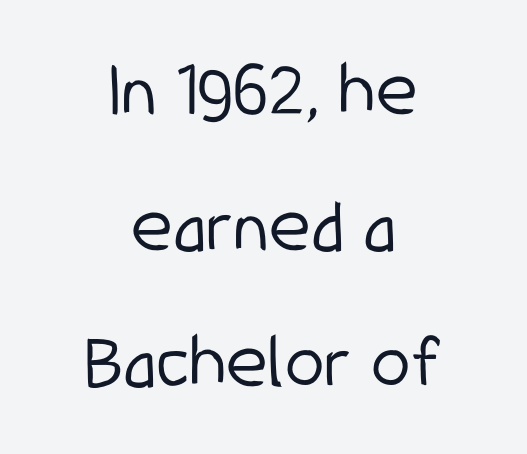
The image shows 80 px light, condensed sans-serif type, upright; set centered, normal line spacing (1.7x), normal letter spacing, not underlined; low stroke contrast and a medium x-height.
